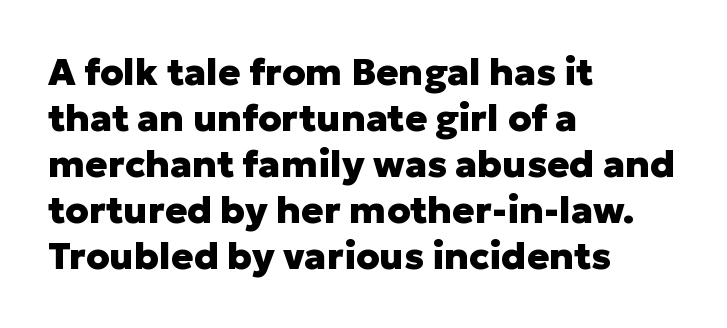
{"serif": "no", "italic": "no", "bold": "yes", "weight": "heavy", "width": "normal", "stroke_contrast": "low", "x_height": "medium", "monospaced": "no", "underline": "no", "align": "left", "line_spacing_ratio": 1.24, "letter_spacing": "normal", "letter_spacing_em": 0.0, "glyph_px": 37}
